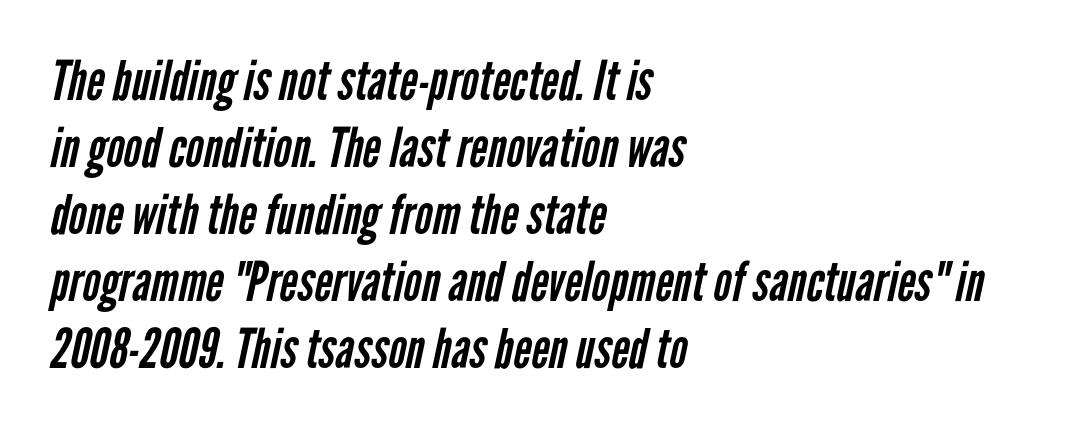
{"serif": "no", "bold": "no", "weight": "regular", "width": "condensed", "stroke_contrast": "low", "x_height": "medium", "monospaced": "no", "underline": "no", "align": "left", "line_spacing_ratio": 1.22, "letter_spacing": "normal", "letter_spacing_em": 0.0, "glyph_px": 55}
